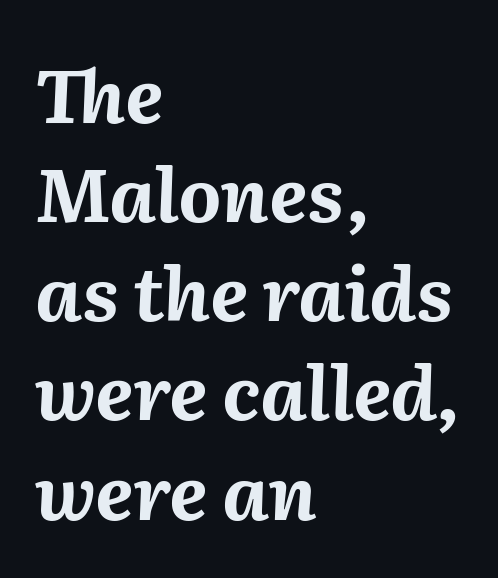
The image shows 74 px bold type, italic (leaning right); set left-aligned, normal line spacing (1.34x), normal letter spacing, not underlined; medium stroke contrast and a medium x-height.
